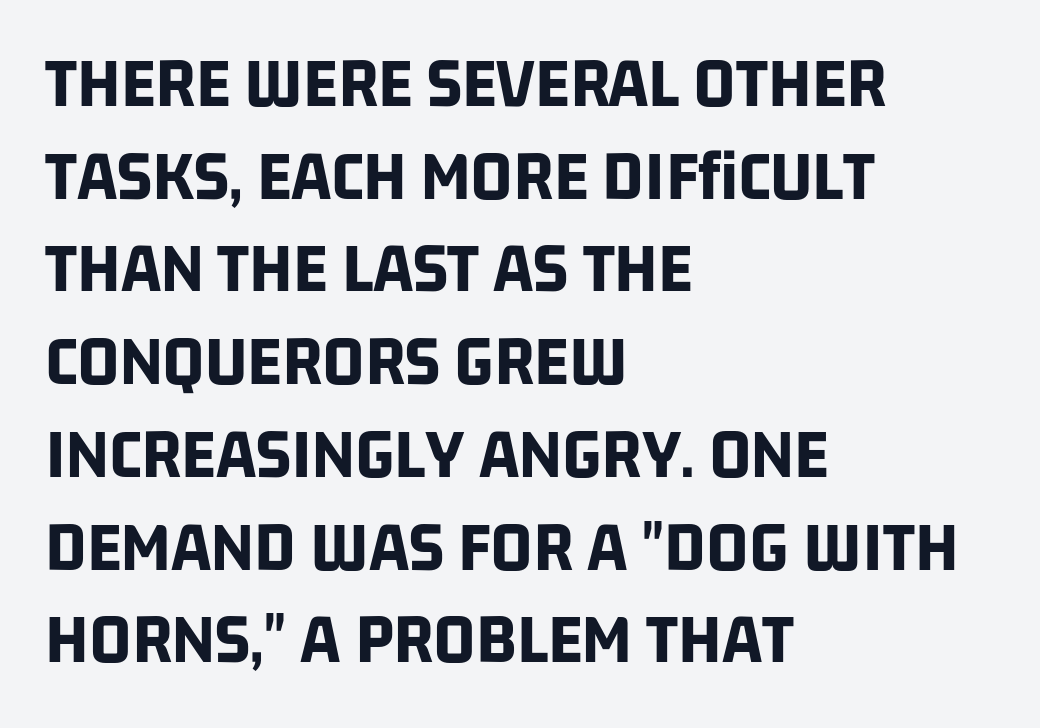
The image shows 73 px bold, condensed sans-serif type; set left-aligned, normal line spacing (1.27x), normal letter spacing, not underlined; low stroke contrast and a large x-height.
